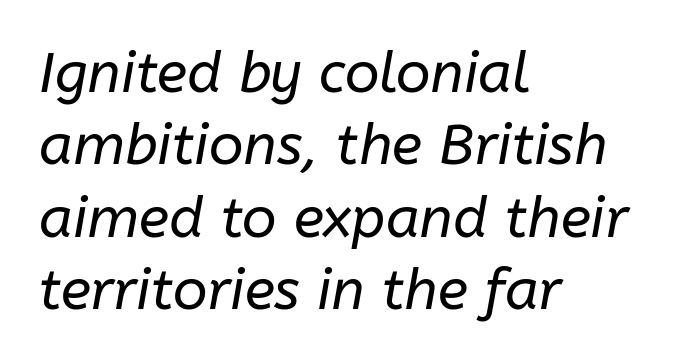
Is the block centered? No — it sits flush against the left margin. The passage shown leans; its letterforms are oblique. Horizontal bands of white between lines are of average thickness. Inter-character spacing is left at the font's built-in metrics.
